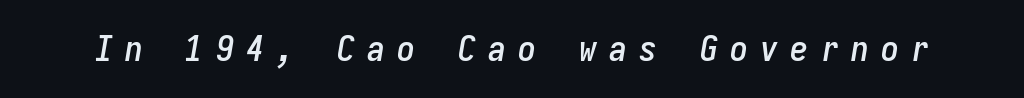
The image shows 36 px condensed type, italic (leaning right), monospaced; set unusually wide letter spacing (+0.34 em), not underlined; low stroke contrast and a medium x-height.
